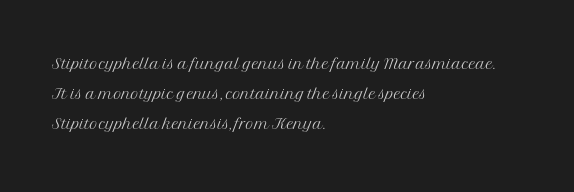
The letterforms sit shoulder to shoulder at normal distance. The space directly below the letters is spotless. Counters stay open thanks to moderate or lighter strokes. The vertical gap from one line to the next is medium. The ragged edge is on the right, which tells us the setting is flush left.
